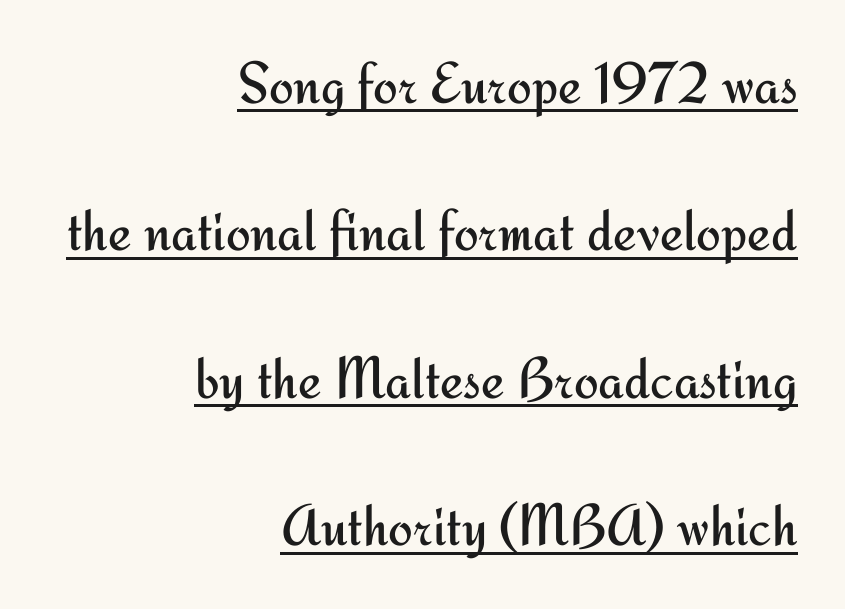
{"serif": "no", "italic": "no", "bold": "no", "weight": "regular", "width": "normal", "stroke_contrast": "medium", "x_height": "small", "monospaced": "no", "underline": "yes", "align": "right", "line_spacing": "loose", "line_spacing_ratio": 2.5, "letter_spacing": "normal", "letter_spacing_em": 0.0, "glyph_px": 59}
